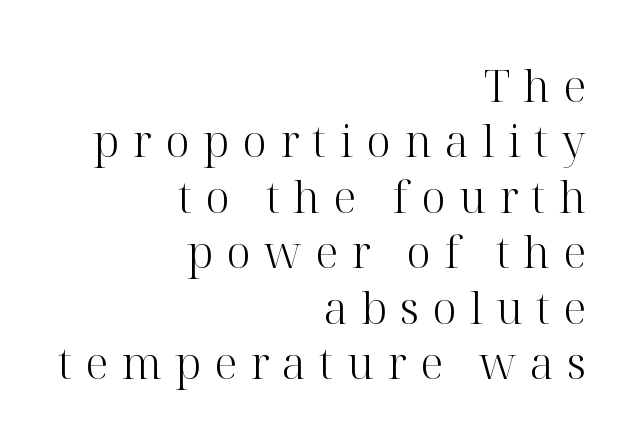
The image shows 44 px light serif type, upright; set right-aligned, normal line spacing (1.26x), unusually wide letter spacing (+0.3 em), not underlined; high stroke contrast and a medium x-height.
